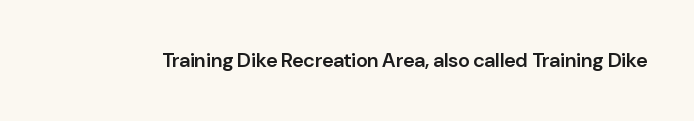
Q: Is the text bold? A: Semi-bold.
Q: Is the text italic (slanted)? A: No, it is upright.
Q: Is the text underlined? A: No.
Q: Is the spacing between letters normal or unusually wide? A: Normal.
